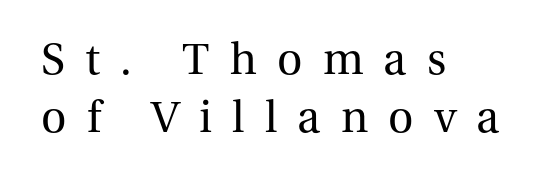
The image shows 44 px regular-weight serif type, upright; set left-aligned, normal line spacing (1.32x), unusually wide letter spacing (+0.46 em), not underlined; medium stroke contrast and a medium x-height.
